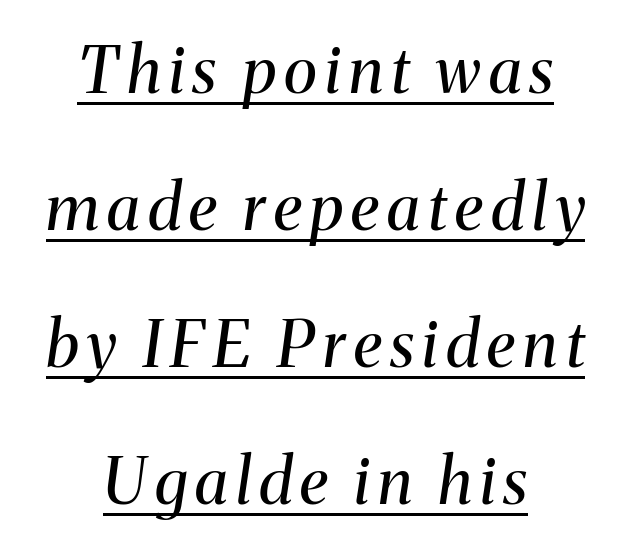
{"serif": "yes", "italic": "yes", "lean": "right", "slant_degrees": 8, "bold": "no", "weight": "regular", "width": "normal", "stroke_contrast": "medium", "x_height": "medium", "monospaced": "no", "underline": "yes", "align": "center", "line_spacing": "loose", "line_spacing_ratio": 2.14, "glyph_px": 64}
